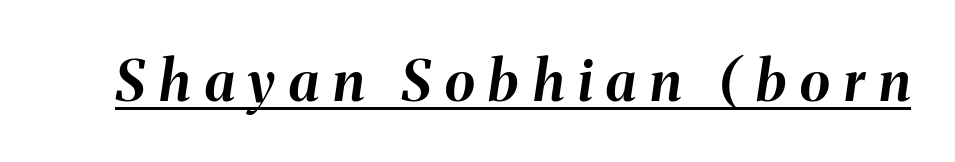
The glyphs look as if they've been sheared to an angle. Notice how thick the strokes are: this is what a full bold looks like. The passage shown is typed in a proportional face where columns would drift. Underline: present. Between one letter and the next there's a generous, obvious gap.
